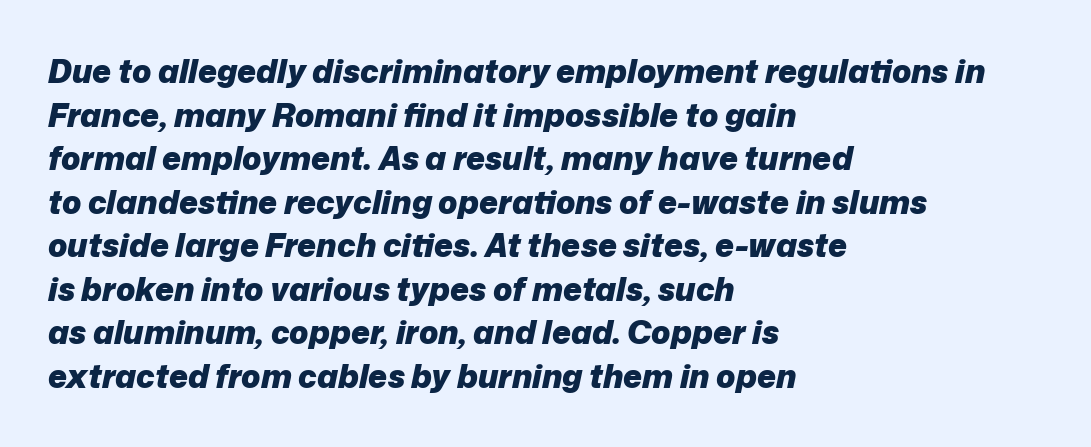
{"italic": "yes", "lean": "right", "slant_degrees": 12, "bold": "yes", "weight": "heavy", "width": "normal", "stroke_contrast": "low", "x_height": "medium", "monospaced": "no", "underline": "no", "align": "left", "line_spacing": "normal", "line_spacing_ratio": 1.36, "letter_spacing": "normal", "letter_spacing_em": 0.0, "glyph_px": 32}
